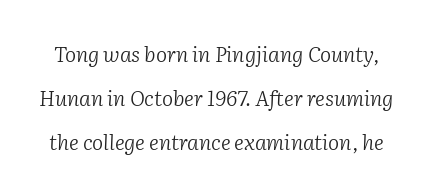
Q: Is the text bold? A: No.
Q: Is the text italic (slanted)? A: Yes, it leans right by about 2 degrees.
Q: Is the text underlined? A: No.
Q: Is the spacing between letters normal or unusually wide? A: Normal.
Q: Is the spacing between lines tight, normal or loose? A: Loose.
